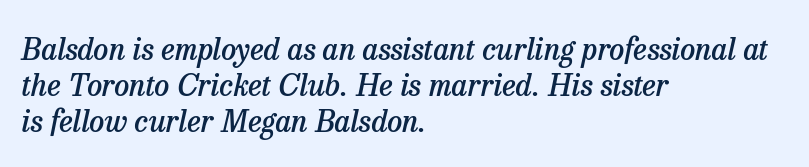
Each line starts at the same left margin while the right side varies. These lines are rendered in a variable-pitch font. When letters slant like this, we call the style italic. No extra tracking has been applied to these lines.
